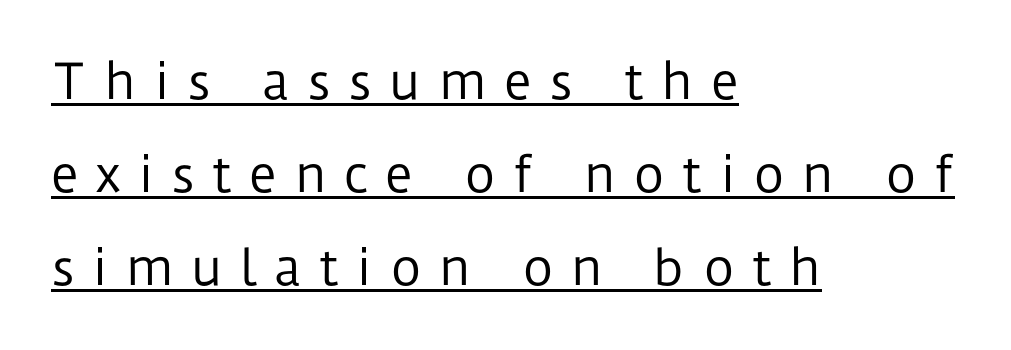
Is there much room between lines? Yes — plenty of vertical air separates them. Someone cranked the tracking dial way up on this one. Each letter keeps its own natural width here, so spacing adapts to shape. Examine the stroke ends and you'll find no serifs. A baseline rule has been typeset under these characters. Designer's note — italics off, roman on.
